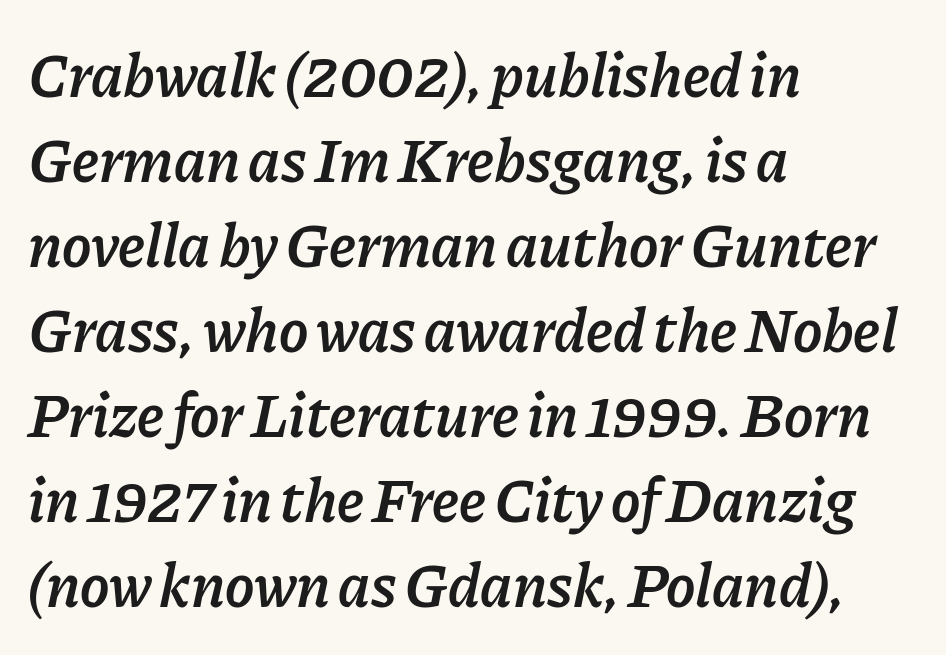
Q: Is the text bold? A: Semi-bold.
Q: Is the text italic (slanted)? A: Yes, it leans right by about 11 degrees.
Q: Is the text underlined? A: No.
Q: How is the paragraph aligned? A: Left-aligned.
Q: Is the spacing between letters normal or unusually wide? A: Normal.
Q: Is the spacing between lines tight, normal or loose? A: Normal.
Q: Width (condensed, normal, or wide)? A: Normal.
Q: Stroke contrast? A: Low.
Q: x-height? A: Medium.
Q: Monospaced? A: No.
